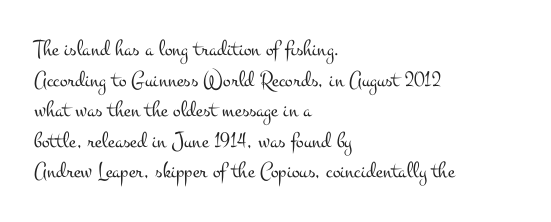
Q: Is the text bold? A: No.
Q: Is the text italic (slanted)? A: Yes.
Q: Is the text underlined? A: No.
Q: How is the paragraph aligned? A: Left-aligned.
Q: Is the spacing between letters normal or unusually wide? A: Normal.
Q: Is the spacing between lines tight, normal or loose? A: Normal.
